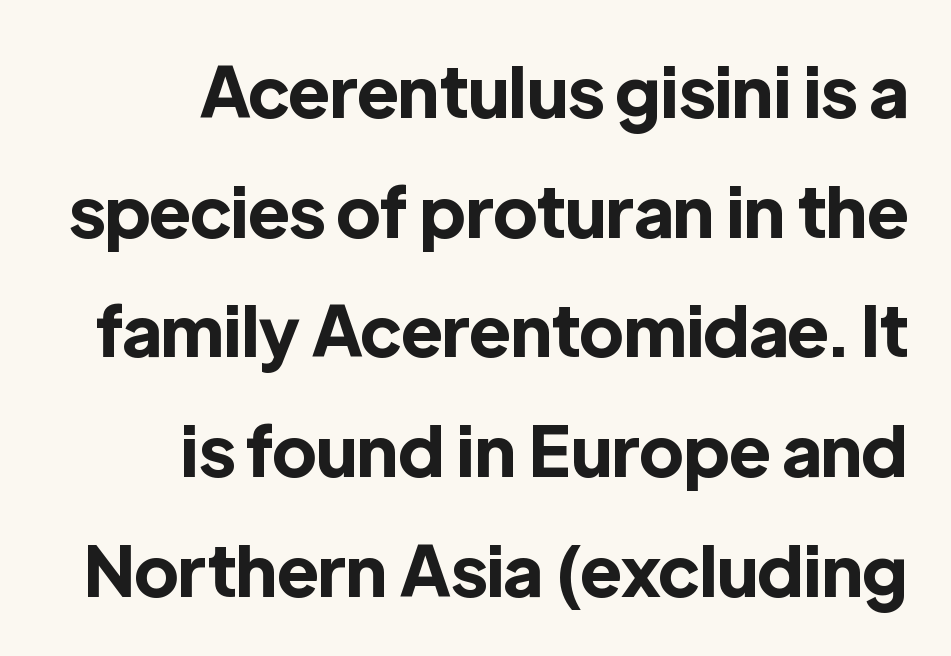
Q: Is the text bold? A: Yes.
Q: Is the text italic (slanted)? A: No, it is upright.
Q: Is the typeface a serif or a sans-serif typeface? A: Sans-serif.
Q: Is the text underlined? A: No.
Q: How is the paragraph aligned? A: Right-aligned.
Q: Is the spacing between letters normal or unusually wide? A: Normal.
Q: Width (condensed, normal, or wide)? A: Normal.
Q: x-height? A: Medium.
Q: Monospaced? A: No.
